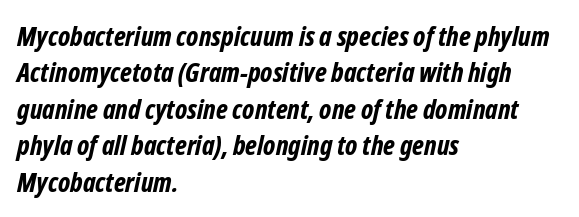
Q: Is the text bold? A: Yes.
Q: Is the text underlined? A: No.
Q: How is the paragraph aligned? A: Left-aligned.
Q: Is the spacing between letters normal or unusually wide? A: Normal.
Q: Is the spacing between lines tight, normal or loose? A: Normal.
